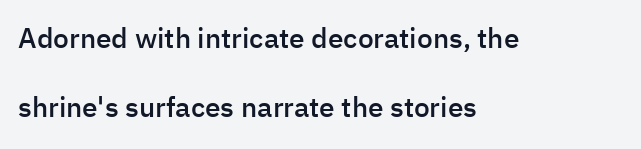
The image shows 28 px semibold sans-serif type, upright; set left-aligned, loose line spacing (2.47x), normal letter spacing, not underlined; low stroke contrast and a medium x-height.
